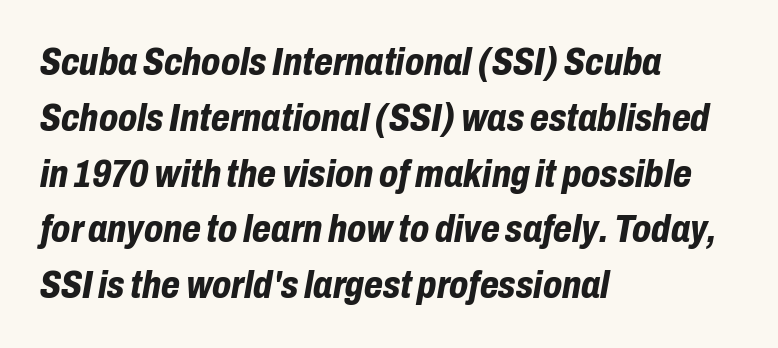
What weight is shown? A full bold with thick strokes. Looks like regular typesetting: each glyph gets only the width it needs. The tracking reads as untouched default to a designer's eye. The block of text has a typical density, with ordinary space between rows. The baseline area is clear.
